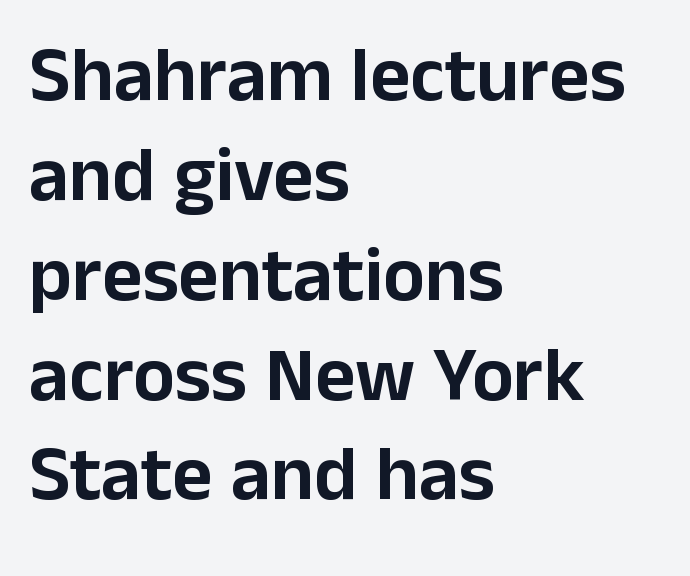
{"serif": "no", "italic": "no", "width": "normal", "stroke_contrast": "low", "x_height": "medium", "monospaced": "no", "underline": "no", "align": "left", "line_spacing": "normal", "line_spacing_ratio": 1.28, "letter_spacing": "normal", "letter_spacing_em": 0.0, "glyph_px": 78}
